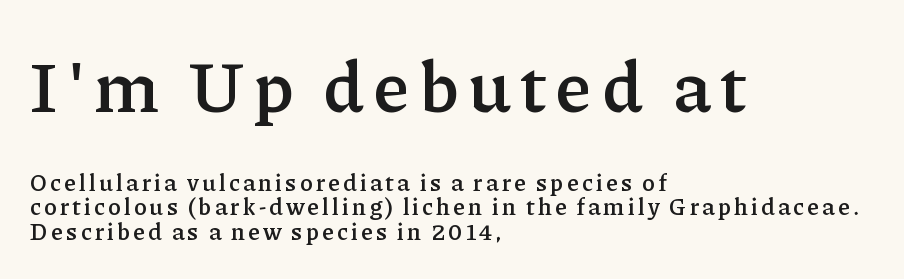
{"serif": "yes", "italic": "no", "bold": "semi", "weight": "semibold", "width": "normal", "stroke_contrast": "low", "x_height": "medium", "monospaced": "no", "underline": "no", "align": "left", "line_spacing": "tight", "line_spacing_ratio": 1.03, "larger_block": "first", "size_ratio": 3.04, "glyph_px": 73}
